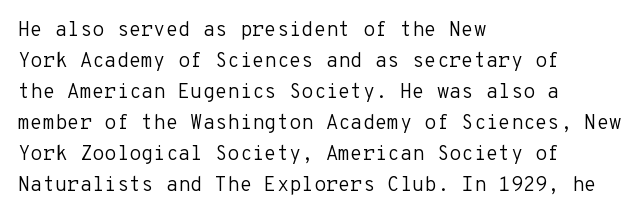
The face looks like a standard text weight, possibly lighter. The type is set solid horizontally, with unmodified tracking. The lettering stays uniformly vertical, giving the passage a roman look. Leading: standard. Casual observation: everything's shoved over to the left.
